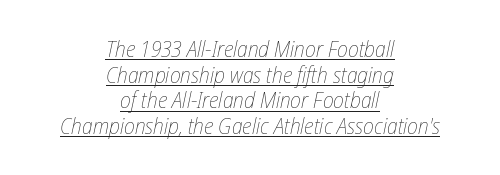
Q: Is the text bold? A: No.
Q: Is the text italic (slanted)? A: Yes, it leans right by about 12 degrees.
Q: Is the text underlined? A: Yes.
Q: How is the paragraph aligned? A: Centered.
Q: Is the spacing between letters normal or unusually wide? A: Normal.
